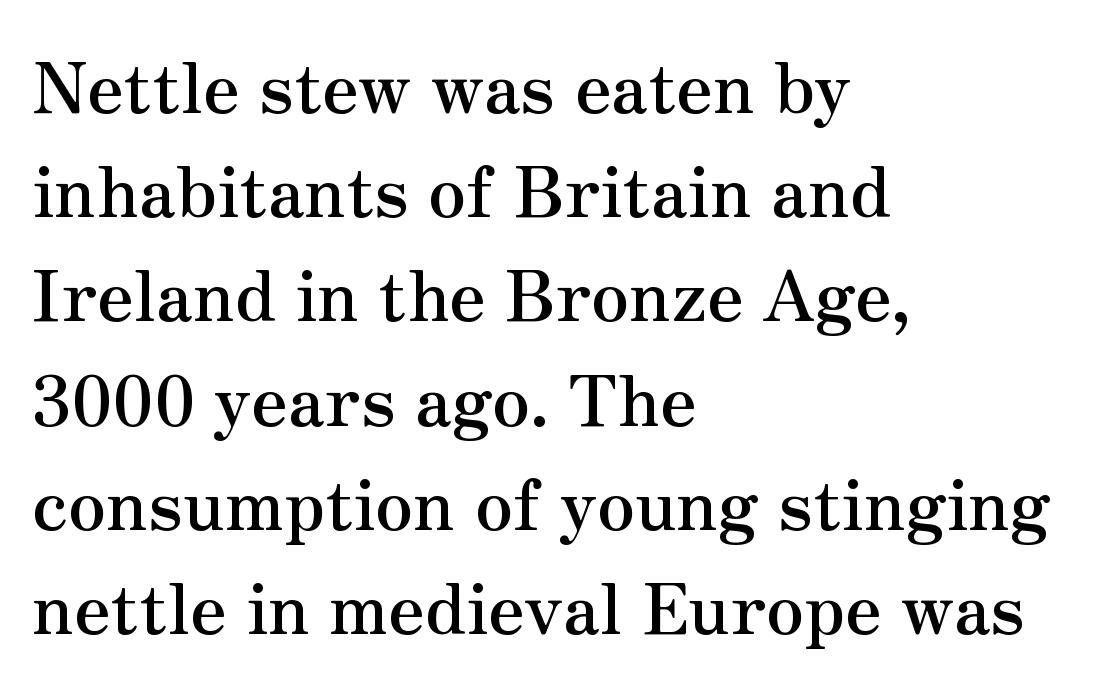
Q: Is the text bold? A: Yes.
Q: Is the text italic (slanted)? A: No, it is upright.
Q: Is the typeface a serif or a sans-serif typeface? A: Serif.
Q: Is the text underlined? A: No.
Q: How is the paragraph aligned? A: Left-aligned.
Q: Is the spacing between letters normal or unusually wide? A: Normal.
Q: Is the spacing between lines tight, normal or loose? A: Normal.
Q: Width (condensed, normal, or wide)? A: Normal.
Q: Stroke contrast? A: Medium.
Q: x-height? A: Small.
Q: Monospaced? A: No.
